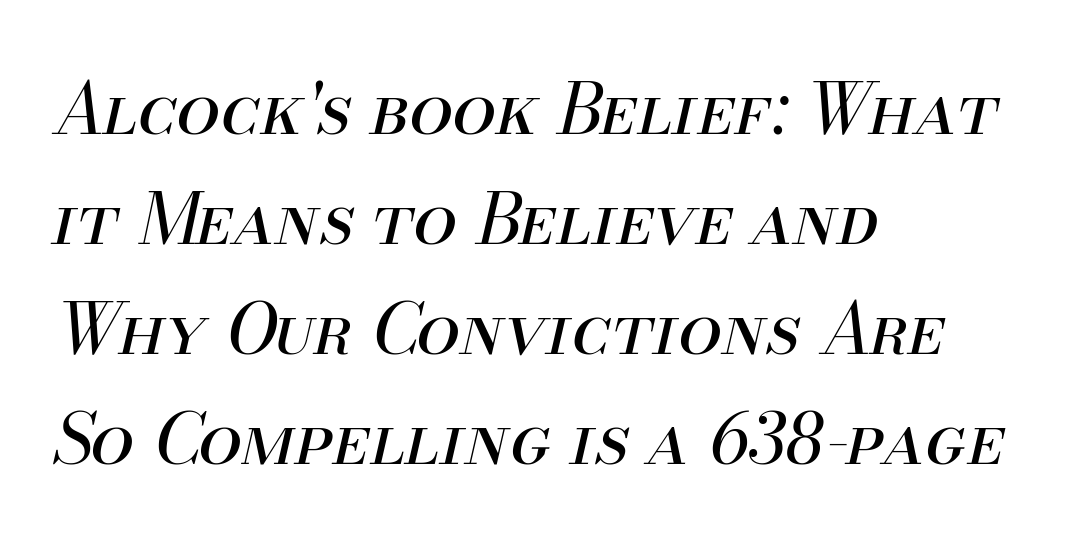
The horizontal fit of the characters is conventional and even. The compositor pushed each line to the left boundary. Stems here are at most as thick as an everyday book face. Type without underlining. In terms of posture, this sample is oblique. The line-height multiplier appears to be the usual default.
